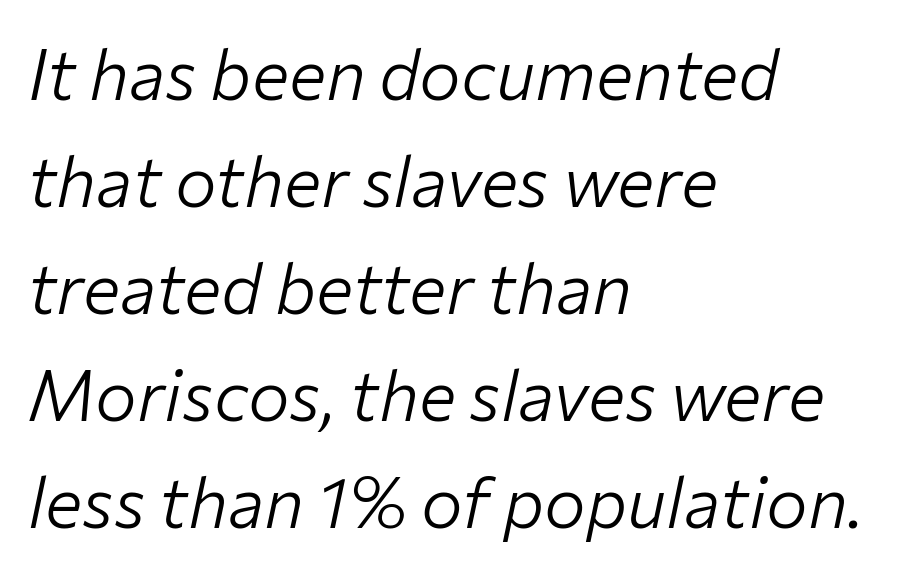
The image shows 70 px light type, italic (leaning right); set left-aligned, normal line spacing (1.53x), normal letter spacing, not underlined; low stroke contrast and a medium x-height.
